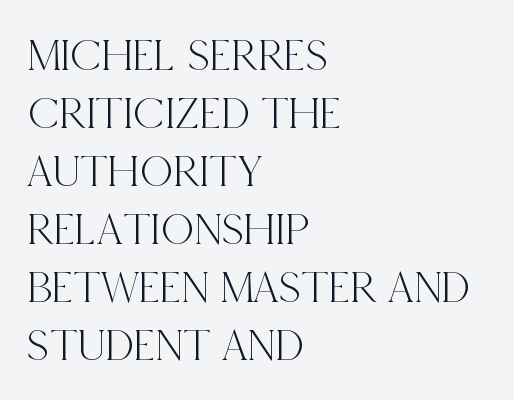
The image shows 46 px condensed serif type, upright; set left-aligned, normal line spacing (1.26x), normal letter spacing, not underlined; a large x-height.
